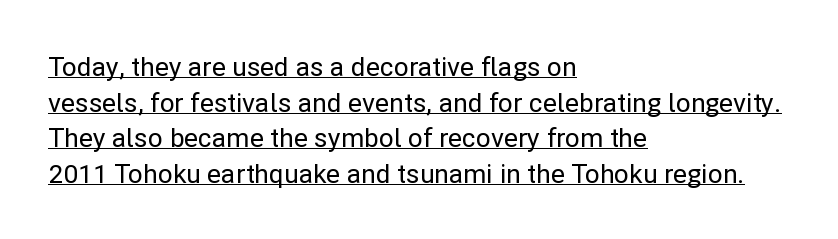
The image shows 26 px text type, upright; set left-aligned, normal line spacing (1.37x), normal letter spacing, underlined.
